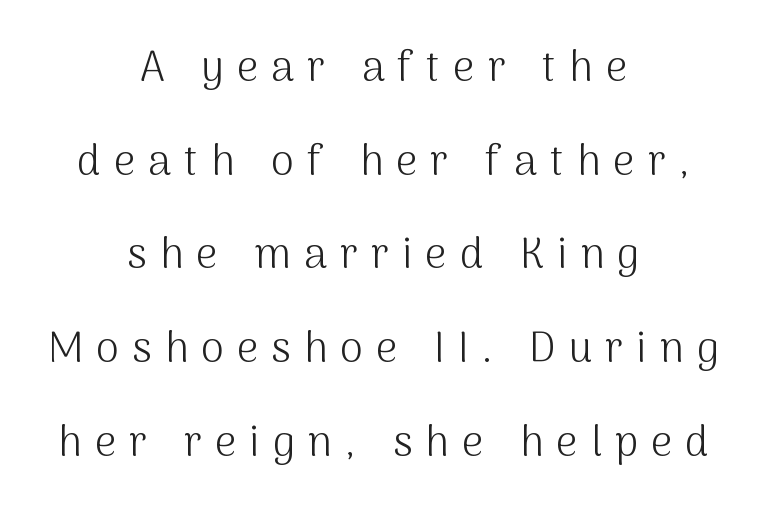
{"serif": "no", "italic": "no", "bold": "no", "weight": "light", "width": "normal", "stroke_contrast": "medium", "x_height": "medium", "monospaced": "no", "underline": "no", "align": "center", "line_spacing": "loose", "line_spacing_ratio": 2.23, "letter_spacing": "wide", "letter_spacing_em": 0.31, "glyph_px": 42}
